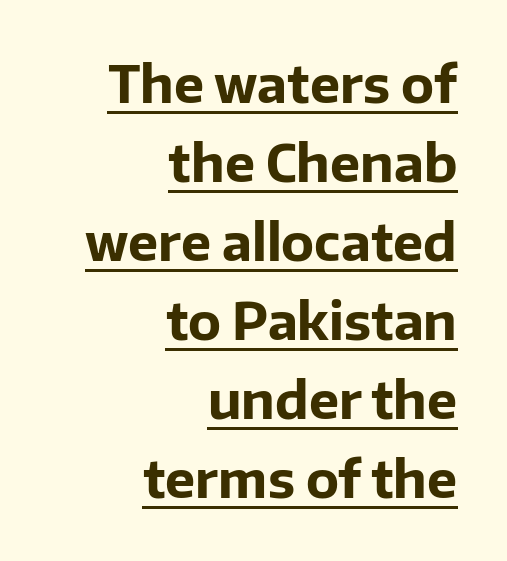
{"serif": "no", "italic": "no", "bold": "yes", "weight": "bold", "width": "normal", "stroke_contrast": "low", "x_height": "medium", "monospaced": "no", "underline": "yes", "align": "right", "line_spacing": "normal", "line_spacing_ratio": 1.55, "letter_spacing": "normal", "letter_spacing_em": 0.0, "glyph_px": 51}
